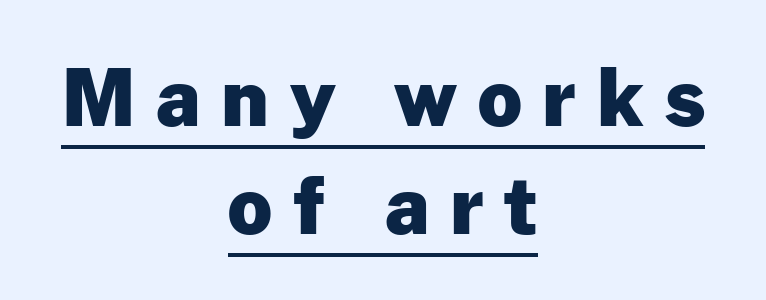
Q: Is the text bold? A: Yes.
Q: Is the text italic (slanted)? A: No, it is upright.
Q: Is the typeface a serif or a sans-serif typeface? A: Sans-serif.
Q: Is the text underlined? A: Yes.
Q: How is the paragraph aligned? A: Centered.
Q: Is the spacing between letters normal or unusually wide? A: Unusually wide.
Q: Is the spacing between lines tight, normal or loose? A: Normal.
Q: Width (condensed, normal, or wide)? A: Normal.
Q: Stroke contrast? A: Low.
Q: x-height? A: Medium.
Q: Monospaced? A: No.
